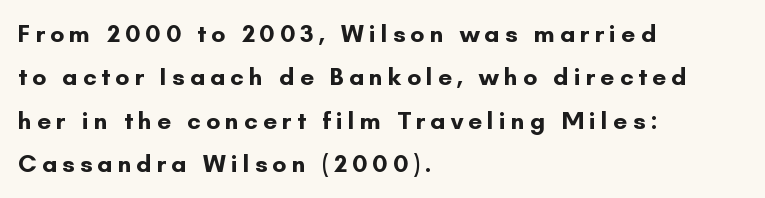
Q: Is the text bold? A: Yes.
Q: Is the text italic (slanted)? A: No, it is upright.
Q: Is the text underlined? A: No.
Q: How is the paragraph aligned? A: Left-aligned.
Q: Is the spacing between letters normal or unusually wide? A: Unusually wide.
